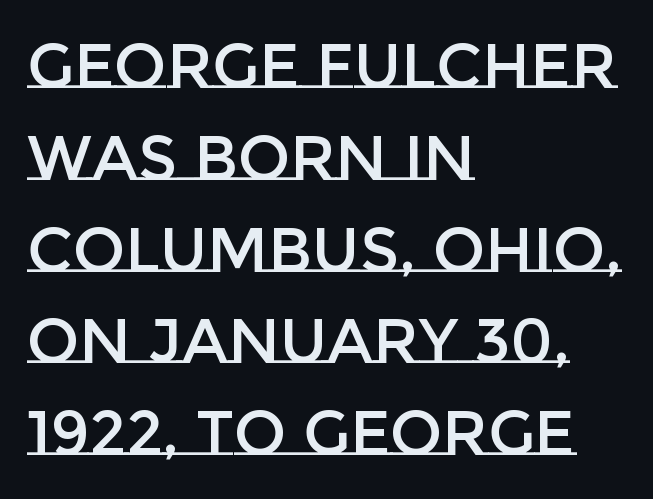
The image shows 62 px text type, upright; set left-aligned, normal line spacing (1.48x), normal letter spacing, not underlined; low stroke contrast and a large x-height.
